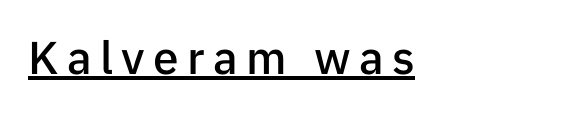
The image shows 46 px semibold sans-serif type, upright; set underlined; low stroke contrast and a medium x-height.
